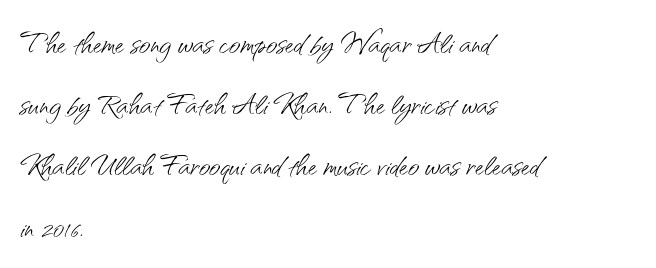
{"serif": "no", "bold": "no", "weight": "light", "width": "normal", "stroke_contrast": "medium", "x_height": "small", "monospaced": "no", "underline": "no", "align": "left", "line_spacing": "normal", "line_spacing_ratio": 1.57, "letter_spacing": "normal", "letter_spacing_em": 0.0, "glyph_px": 39}
